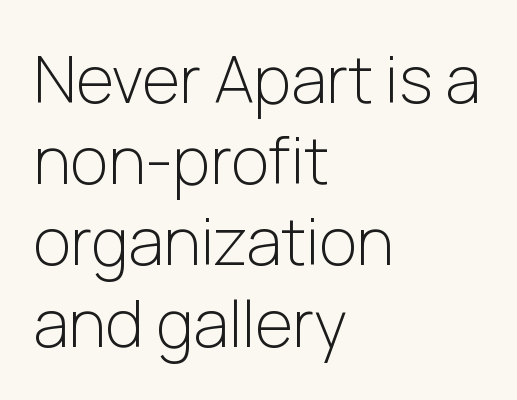
Do the characters align in a grid? No, the font is proportional. Between one letter and the next there's only the usual sliver of space. If you drew a line through each stem, it would be perfectly vertical. Compared with a centered layout, this one pins lines to the left instead. The leading is moderate, giving the passage an even texture.
